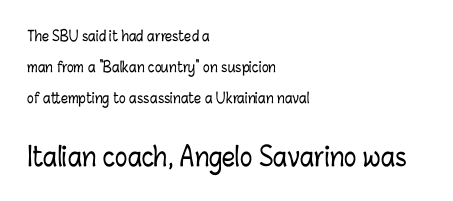
The image shows 26 px text type, upright; set left-aligned, loose line spacing (2.2x), normal letter spacing, not underlined; the second (bottom) block is 1.86x larger.
